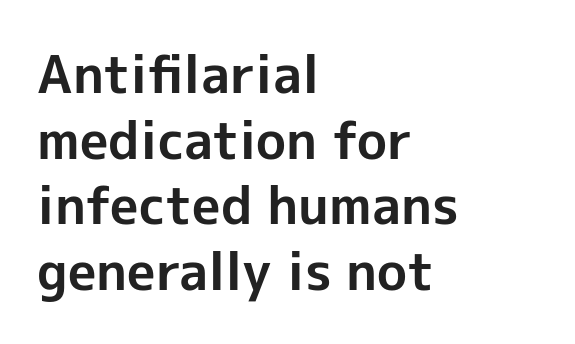
The image shows 52 px bold sans-serif type, upright; set left-aligned, normal line spacing (1.26x), normal letter spacing, not underlined; a medium x-height.
